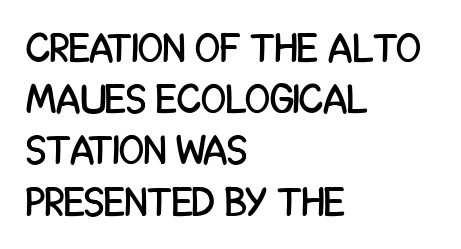
Q: Is the text italic (slanted)? A: No, it is upright.
Q: Is the typeface a serif or a sans-serif typeface? A: Sans-serif.
Q: Is the text underlined? A: No.
Q: How is the paragraph aligned? A: Left-aligned.
Q: Is the spacing between letters normal or unusually wide? A: Normal.
Q: Is the spacing between lines tight, normal or loose? A: Normal.
Q: Width (condensed, normal, or wide)? A: Condensed.
Q: Stroke contrast? A: Low.
Q: x-height? A: Large.
Q: Monospaced? A: No.
